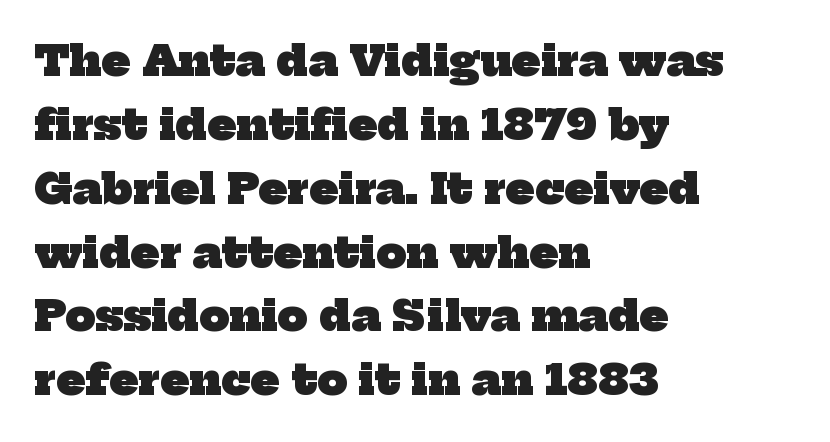
A dark, heavy texture on the line: the type is bold. The tracking reads as untouched default to a designer's eye. The space between consecutive lines is moderate. The baseline area is clear.
